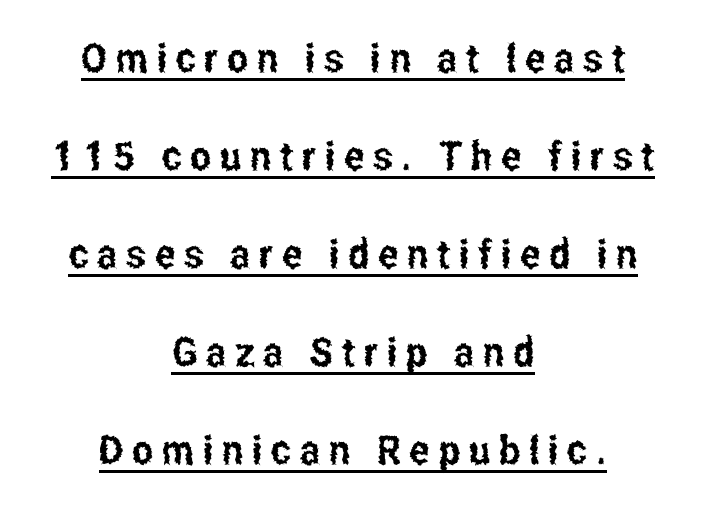
The image shows 40 px condensed sans-serif type, upright; set centered, loose line spacing (2.45x), unusually wide letter spacing (+0.22 em), underlined; low stroke contrast and a medium x-height.
